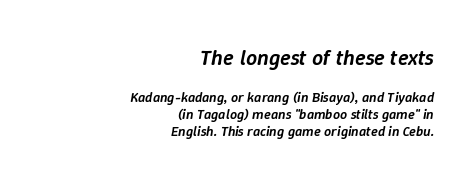
Q: Is the text bold? A: Semi-bold.
Q: Is the text italic (slanted)? A: Yes, it leans right by about 9 degrees.
Q: Is the text underlined? A: No.
Q: How is the paragraph aligned? A: Right-aligned.
Q: Is the spacing between letters normal or unusually wide? A: Normal.
Q: Which block of text is set in a larger size, the first (top) or the second (bottom)? A: The first (top) one.
